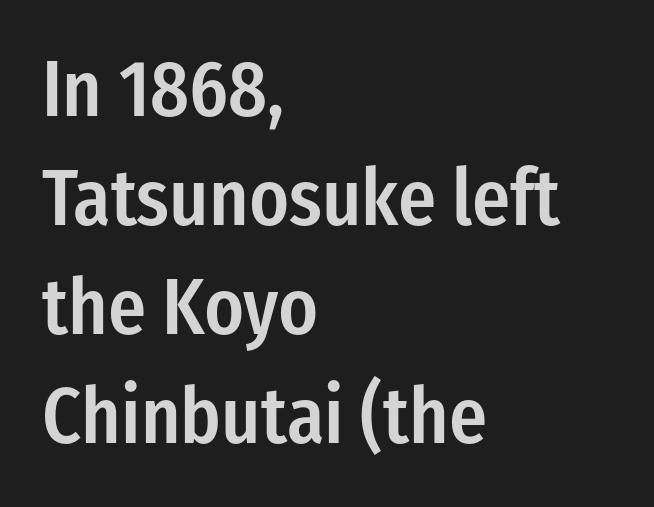
Q: Is the text bold? A: Semi-bold.
Q: Is the text italic (slanted)? A: No, it is upright.
Q: Is the typeface a serif or a sans-serif typeface? A: Sans-serif.
Q: Is the text underlined? A: No.
Q: How is the paragraph aligned? A: Left-aligned.
Q: Is the spacing between letters normal or unusually wide? A: Normal.
Q: Is the spacing between lines tight, normal or loose? A: Normal.
Q: Width (condensed, normal, or wide)? A: Condensed.
Q: Stroke contrast? A: Low.
Q: x-height? A: Medium.
Q: Monospaced? A: No.
